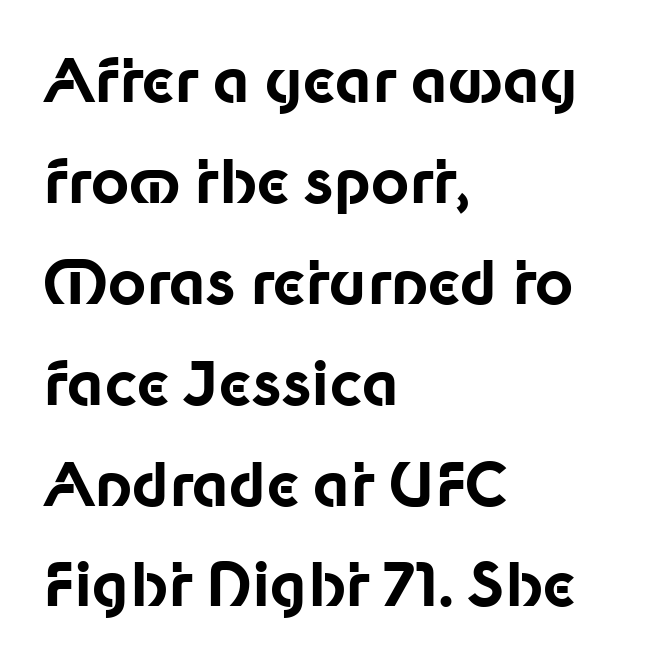
Q: Is the text bold? A: Yes.
Q: Is the text italic (slanted)? A: No, it is upright.
Q: Is the typeface a serif or a sans-serif typeface? A: Sans-serif.
Q: Is the text underlined? A: No.
Q: How is the paragraph aligned? A: Left-aligned.
Q: Is the spacing between letters normal or unusually wide? A: Normal.
Q: Width (condensed, normal, or wide)? A: Normal.
Q: Stroke contrast? A: Low.
Q: x-height? A: Medium.
Q: Monospaced? A: No.
